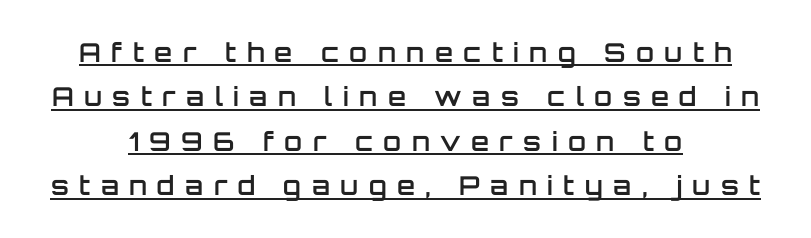
These lines were composed using upright roman letters. Substantial extra tracking has been applied to these lines. Has an underline been added? It has. Slightly chunky letters — semibold, I'd say, not full bold. This rendering uses center alignment, leaving both contours irregular but symmetric.
